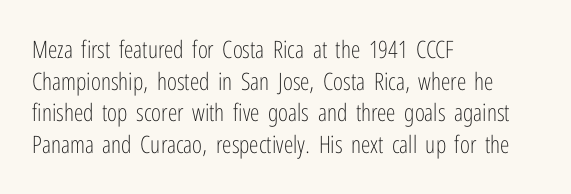
Q: Is the text bold? A: No.
Q: Is the text italic (slanted)? A: No, it is upright.
Q: Is the text underlined? A: No.
Q: How is the paragraph aligned? A: Left-aligned.
Q: Is the spacing between letters normal or unusually wide? A: Normal.
Q: Is the spacing between lines tight, normal or loose? A: Normal.
